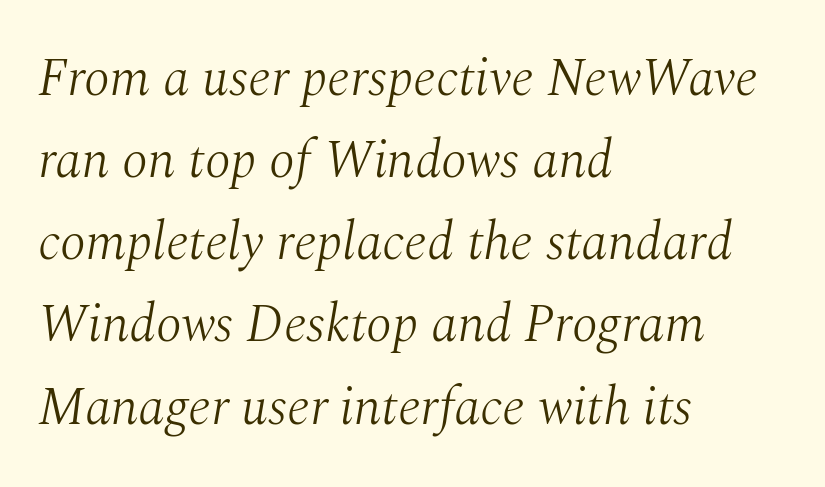
Vertically, the passage feels balanced, rows spaced as you'd expect. Caption: standard tracking, unaltered. If you drew a ruler down the left edge, every line would touch it. Is the stroke heavy? The answer is a plain regular-or-lighter. In terms of letterform style, serifs are clearly present. Would a proofreader flag this as italicized? Yes.
